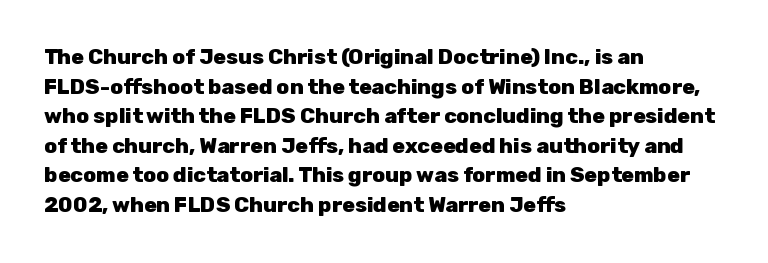
The vertical gap from one line to the next is medium. Beneath every word, the page is bare. Nothing unusual about the tracking: characters are spaced as the font intends. Its strokes are broad and dark, the hallmark of bold type. This sample uses an upright cut, with every glyph sitting square on the baseline. If you drew a ruler down the left edge, every line would touch it.
